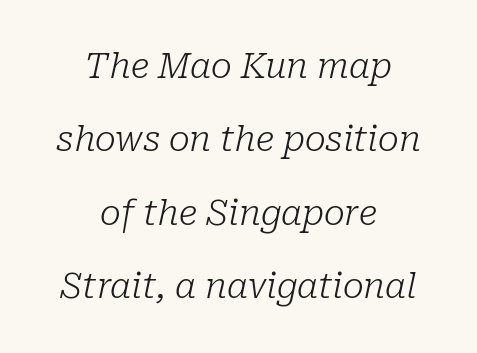
The image shows 35 px light serif type, italic (leaning right); set centered, loose line spacing (2.1x), normal letter spacing, not underlined; low stroke contrast and a medium x-height.
